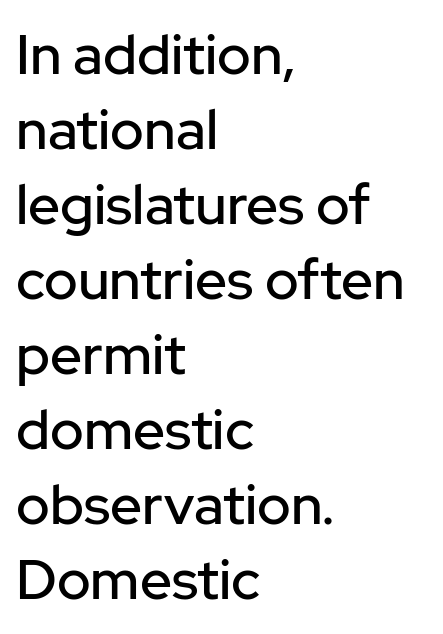
{"serif": "no", "italic": "no", "width": "normal", "stroke_contrast": "low", "x_height": "medium", "monospaced": "no", "underline": "no", "align": "left", "line_spacing": "normal", "line_spacing_ratio": 1.34, "letter_spacing": "normal", "letter_spacing_em": 0.0, "glyph_px": 56}
